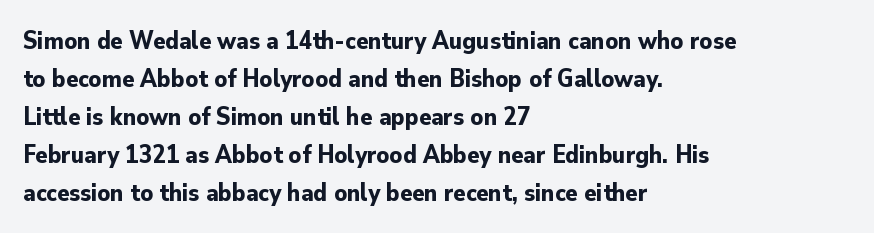
The image shows 25 px bold type, upright; set left-aligned, normal line spacing (1.52x), normal letter spacing, not underlined.
